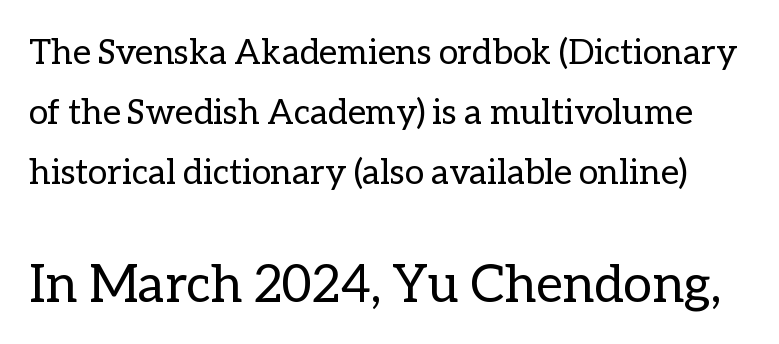
The type sits square on the baseline with zero lean. The later block is typeset at a bigger size than the earlier block. Note the varied advance widths — an 'i' is clearly narrower than an 'm'. Glance below the letters and you will spot only blank space. The letters look calm and open, with moderate or lighter stems. This rendering leaves character spacing at its baseline value.
